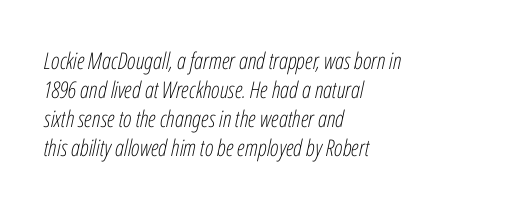
{"italic": "yes", "lean": "right", "slant_degrees": 12, "bold": "no", "underline": "no", "align": "left", "line_spacing": "normal", "line_spacing_ratio": 1.26, "letter_spacing": "normal", "letter_spacing_em": 0.0, "glyph_px": 23}
